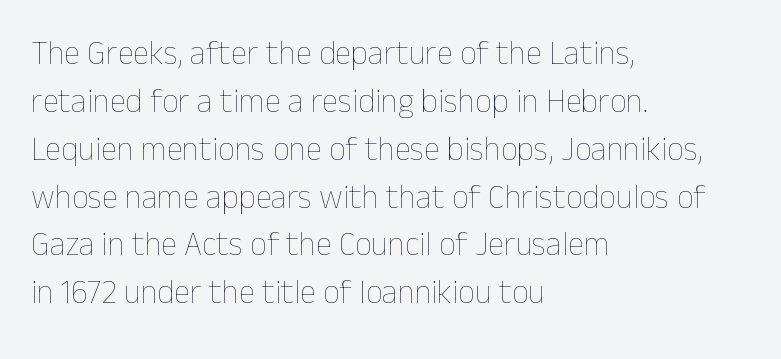
{"italic": "no", "bold": "no", "weight": "thin", "width": "normal", "stroke_contrast": "low", "x_height": "medium", "monospaced": "no", "underline": "no", "align": "left", "line_spacing": "normal", "line_spacing_ratio": 1.45, "letter_spacing": "normal", "letter_spacing_em": 0.0, "glyph_px": 33}
